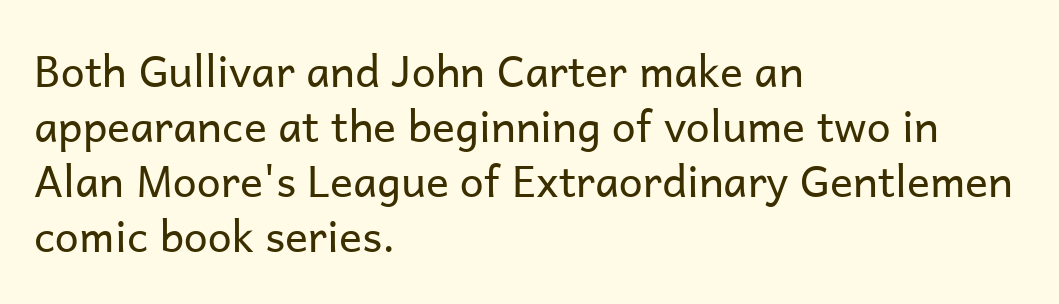
Regular leading. Caption: face not bold, strokes unweighted. No extra tracking has been applied to these lines. Honestly, there is no underline to notice here at all. In CSS terms this would be text-align: left. Spacing verdict: proportional, widths tailored to each character.
